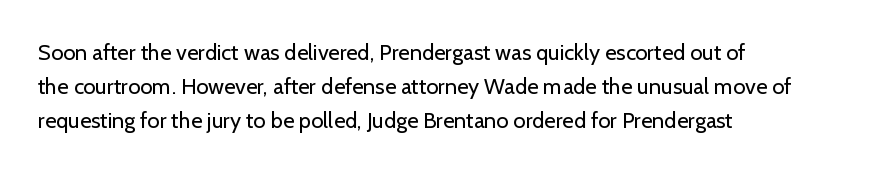
Q: Is the text bold? A: No.
Q: Is the text italic (slanted)? A: No, it is upright.
Q: Is the text underlined? A: No.
Q: How is the paragraph aligned? A: Left-aligned.
Q: Is the spacing between letters normal or unusually wide? A: Normal.
Q: Is the spacing between lines tight, normal or loose? A: Normal.
